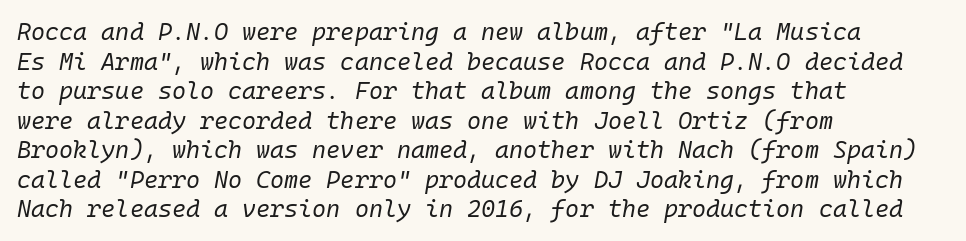
The rag falls on the right side of this text block. Heft: none added — not bold. This is oblique type, the kind used for emphasis or titles. The horizontal fit of the characters is conventional and even. Plain, unruled lines of type.
